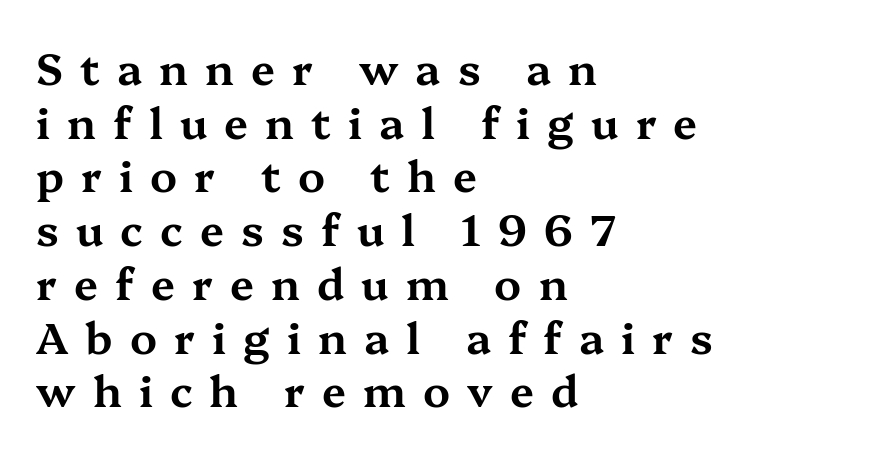
Reading down the column, the eye jumps a familiar distance to each next line. Do the characters align in a grid? No, the font is proportional. The tracking reads as deliberately expanded to a designer's eye. Vertical strokes here are truly vertical. This rendering uses left alignment, leaving the right contour irregular.
